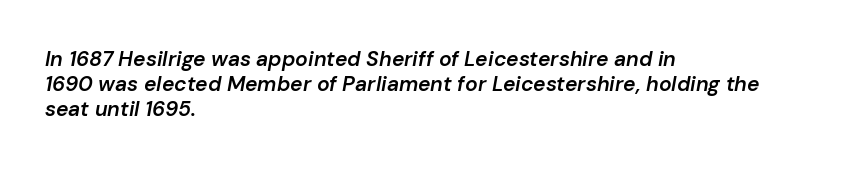
{"italic": "yes", "lean": "right", "slant_degrees": 10, "bold": "semi", "underline": "no", "align": "left", "line_spacing_ratio": 1.2, "letter_spacing": "normal", "letter_spacing_em": 0.0, "glyph_px": 21}
